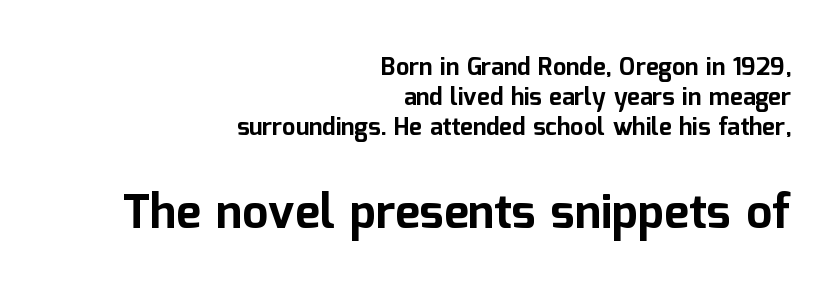
{"serif": "no", "italic": "no", "bold": "yes", "weight": "bold", "width": "normal", "stroke_contrast": "low", "x_height": "medium", "monospaced": "no", "underline": "no", "align": "right", "line_spacing": "normal", "line_spacing_ratio": 1.26, "letter_spacing": "normal", "letter_spacing_em": 0.0, "larger_block": "second", "size_ratio": 1.96, "glyph_px": 47}
